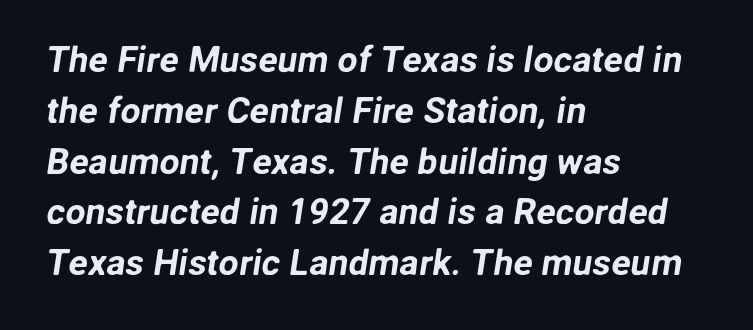
{"serif": "no", "width": "normal", "stroke_contrast": "low", "x_height": "medium", "monospaced": "no", "underline": "no", "align": "left", "line_spacing": "normal", "line_spacing_ratio": 1.41, "letter_spacing": "normal", "letter_spacing_em": 0.0, "glyph_px": 36}
